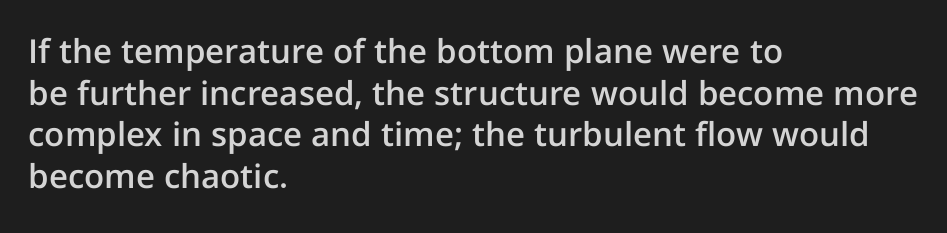
Characters remain perfectly vertical along every line. Inter-character spacing is left at the font's built-in metrics. Regarding leading, the lines here are spaced in the standard way. To sum up the face: it is a sans, with no serifs. Looks like regular typesetting: each glyph gets only the width it needs.
